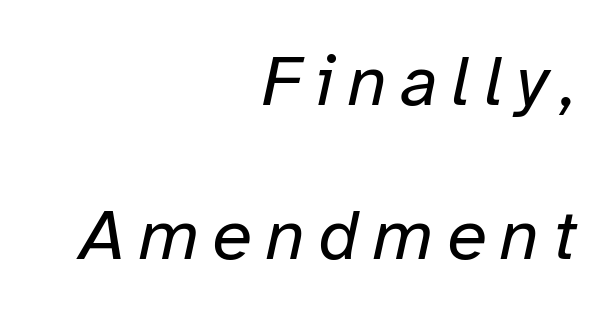
The face used here has a pronounced slope to its letters. Vertical spacing — loose. Unmarked baselines from the first word to the last. Here the designer chose a conventional face with non-uniform glyph widths. Stems and bowls with no extra thickness — not bold.
